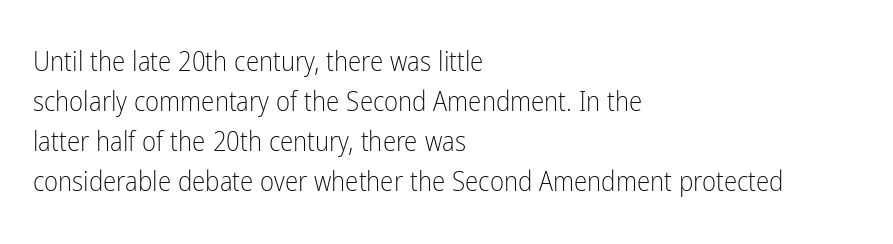
Q: Is the text bold? A: No.
Q: Is the text italic (slanted)? A: No, it is upright.
Q: Is the text underlined? A: No.
Q: How is the paragraph aligned? A: Left-aligned.
Q: Is the spacing between letters normal or unusually wide? A: Normal.
Q: Is the spacing between lines tight, normal or loose? A: Normal.
